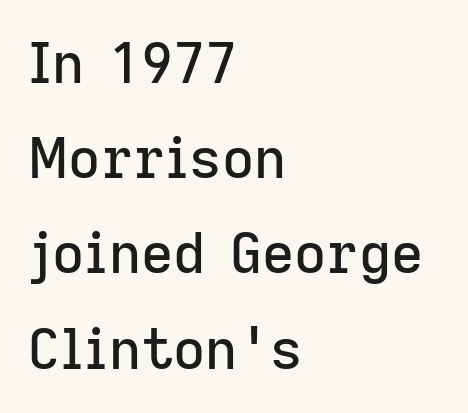
Q: Is the text italic (slanted)? A: No, it is upright.
Q: Is the typeface a serif or a sans-serif typeface? A: Sans-serif.
Q: Is the text underlined? A: No.
Q: How is the paragraph aligned? A: Left-aligned.
Q: Is the spacing between letters normal or unusually wide? A: Normal.
Q: Is the spacing between lines tight, normal or loose? A: Normal.
Q: Width (condensed, normal, or wide)? A: Normal.
Q: Stroke contrast? A: Low.
Q: x-height? A: Medium.
Q: Monospaced? A: No.
